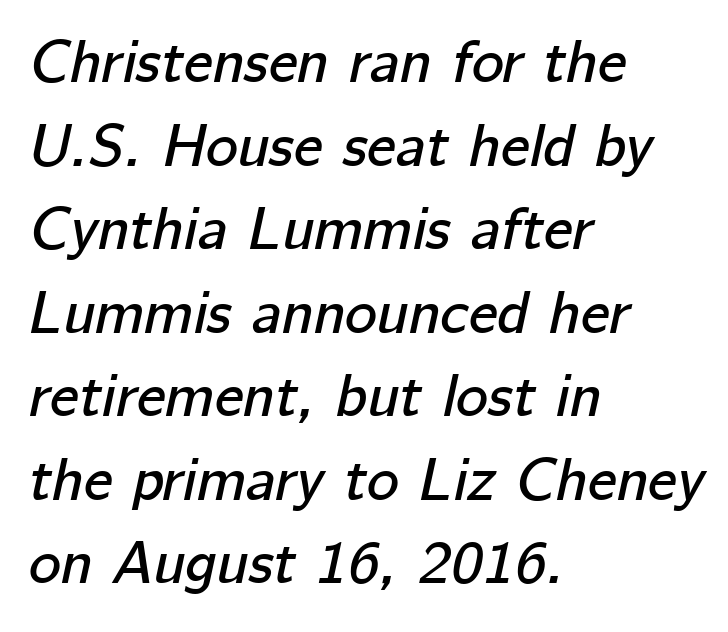
A bare baseline throughout the passage. Characters are canted at an angle relative to the baseline's perpendicular. Caption: multi-line text, flush left, ragged right. Caption: standard tracking, unaltered. Reading down the column, the eye jumps a familiar distance to each next line.
